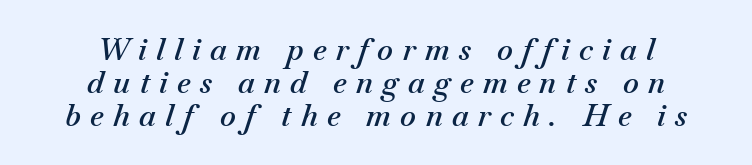
{"italic": "yes", "lean": "right", "slant_degrees": 18, "bold": "semi", "weight": "semibold", "width": "normal", "stroke_contrast": "medium", "x_height": "small", "monospaced": "no", "underline": "no", "align": "center", "line_spacing": "tight", "line_spacing_ratio": 1.1, "letter_spacing": "wide", "letter_spacing_em": 0.31, "glyph_px": 30}
